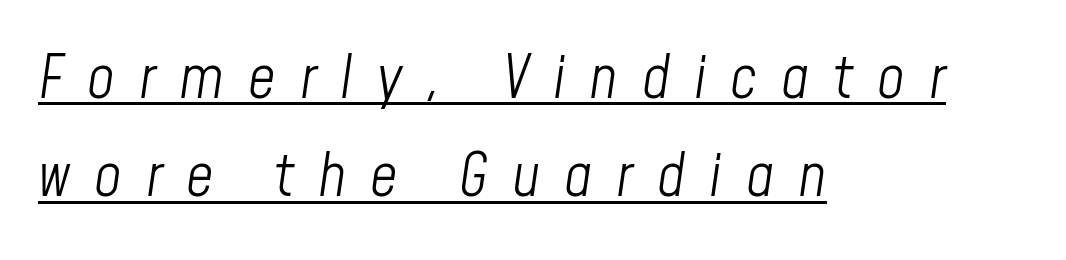
Q: Is the text bold? A: No.
Q: Is the text italic (slanted)? A: Yes, it leans right by about 8 degrees.
Q: Is the text underlined? A: Yes.
Q: How is the paragraph aligned? A: Left-aligned.
Q: Is the spacing between letters normal or unusually wide? A: Unusually wide.
Q: Is the spacing between lines tight, normal or loose? A: Normal.
Q: Width (condensed, normal, or wide)? A: Condensed.
Q: Stroke contrast? A: Low.
Q: x-height? A: Medium.
Q: Monospaced? A: No.
